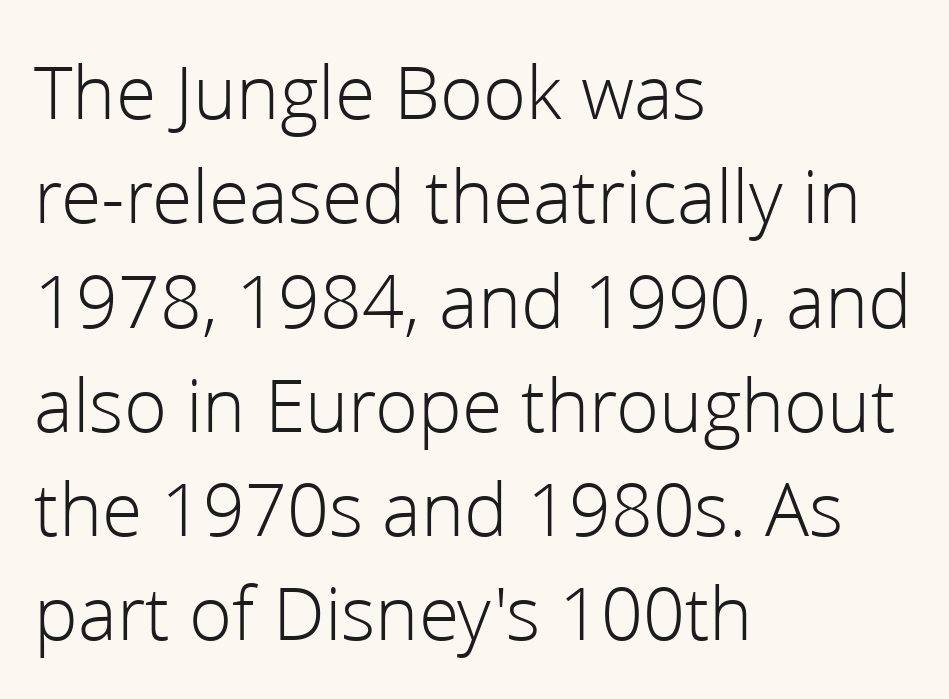
The image shows 79 px light sans-serif type, upright; set left-aligned, normal line spacing (1.32x), normal letter spacing, not underlined; low stroke contrast and a medium x-height.
